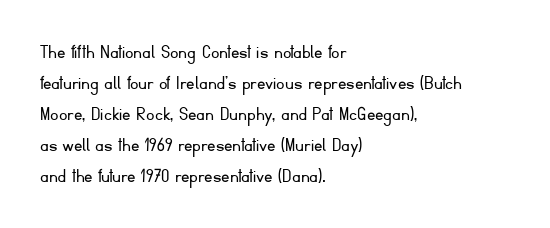
Q: Is the text bold? A: No.
Q: Is the text italic (slanted)? A: No, it is upright.
Q: Is the text underlined? A: No.
Q: How is the paragraph aligned? A: Left-aligned.
Q: Is the spacing between letters normal or unusually wide? A: Normal.
Q: Is the spacing between lines tight, normal or loose? A: Normal.
